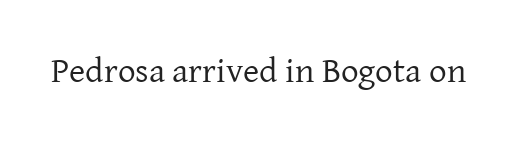
{"serif": "yes", "italic": "no", "bold": "no", "weight": "regular", "width": "normal", "stroke_contrast": "low", "x_height": "medium", "monospaced": "no", "underline": "no", "letter_spacing": "normal", "letter_spacing_em": 0.0, "glyph_px": 35}
